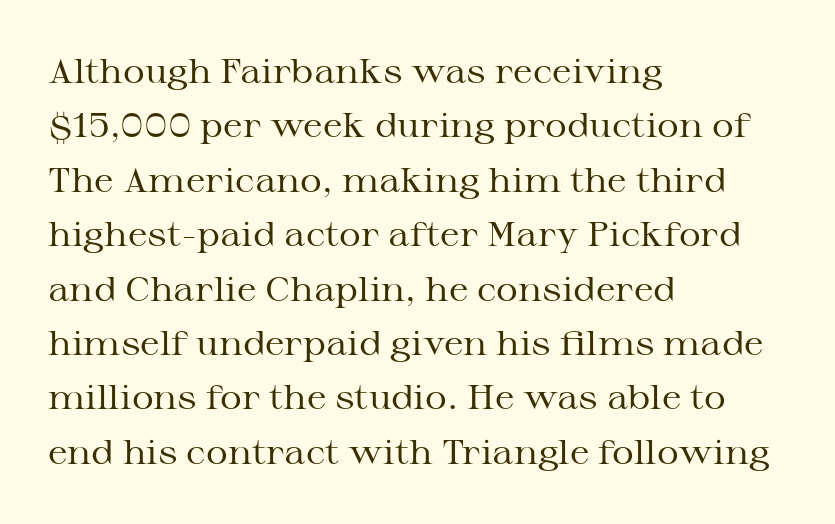
{"serif": "yes", "italic": "no", "bold": "no", "weight": "regular", "width": "wide", "stroke_contrast": "medium", "x_height": "medium", "monospaced": "no", "underline": "no", "align": "left", "line_spacing": "normal", "line_spacing_ratio": 1.6, "letter_spacing": "normal", "letter_spacing_em": 0.0, "glyph_px": 34}
